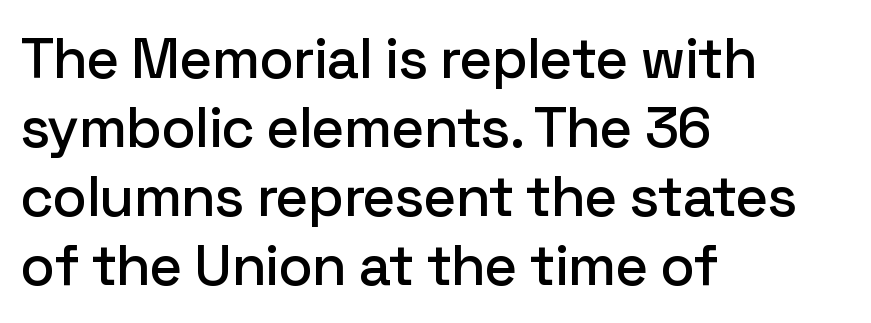
Unlike a traditional serif, this face leaves its strokes unadorned. Is there any slant? The stems are plumb. These lines stack with their left ends in a neat column. The face used here is proportionally spaced, like ordinary book or web type.
